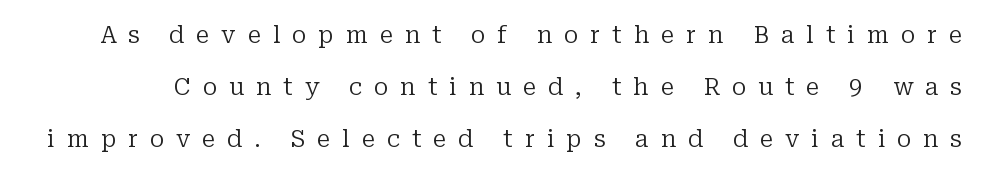
Q: Is the text bold? A: No.
Q: Is the text italic (slanted)? A: No, it is upright.
Q: Is the text underlined? A: No.
Q: Is the spacing between letters normal or unusually wide? A: Unusually wide.
Q: Is the spacing between lines tight, normal or loose? A: Loose.
